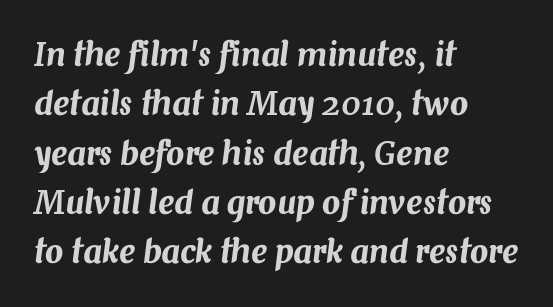
{"italic": "yes", "lean": "right", "slant_degrees": 7, "width": "normal", "stroke_contrast": "medium", "x_height": "medium", "monospaced": "no", "underline": "no", "align": "left", "line_spacing": "normal", "line_spacing_ratio": 1.54, "letter_spacing": "normal", "letter_spacing_em": 0.0, "glyph_px": 32}
